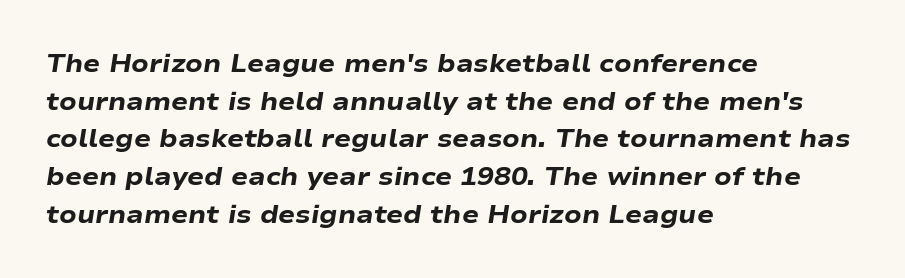
Q: Is the text bold? A: Yes.
Q: Is the text italic (slanted)? A: Yes, it leans right by about 9 degrees.
Q: Is the text underlined? A: No.
Q: How is the paragraph aligned? A: Left-aligned.
Q: Is the spacing between letters normal or unusually wide? A: Normal.
Q: Is the spacing between lines tight, normal or loose? A: Normal.
